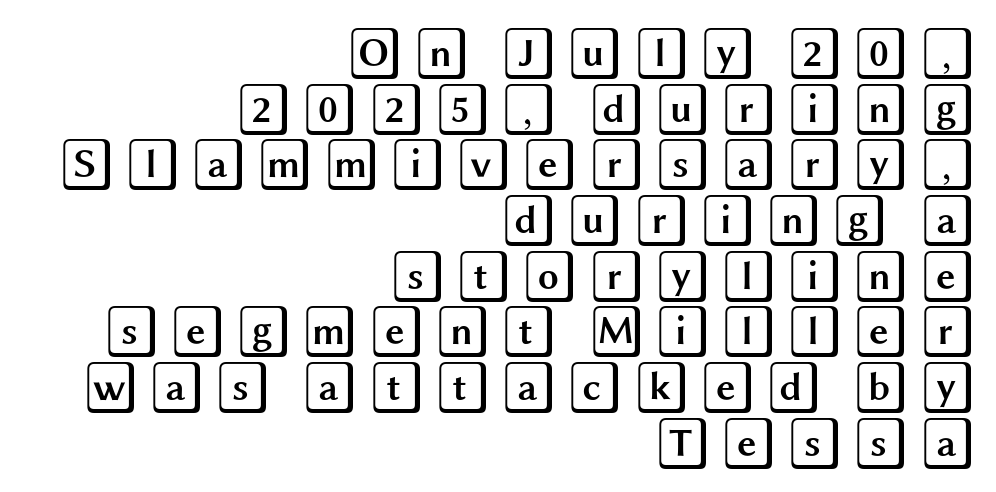
{"italic": "no", "width": "wide", "x_height": "large", "underline": "no", "align": "right", "line_spacing": "tight", "line_spacing_ratio": 1.05, "glyph_px": 53}
